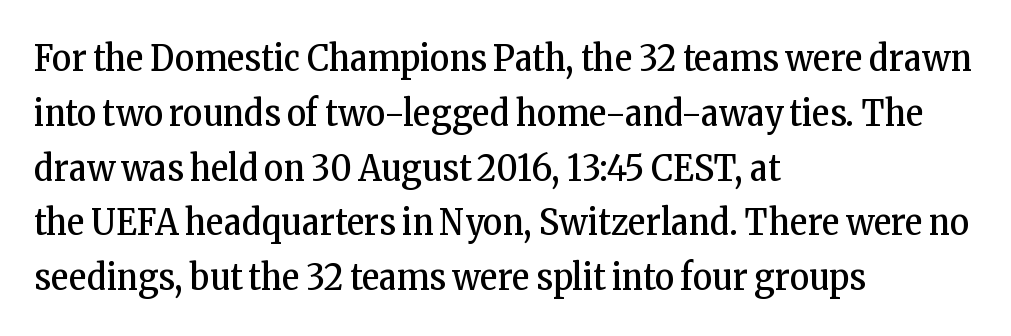
The image shows 37 px regular-weight, condensed serif type, upright; set left-aligned, normal line spacing (1.48x), normal letter spacing, not underlined; low stroke contrast and a medium x-height.
